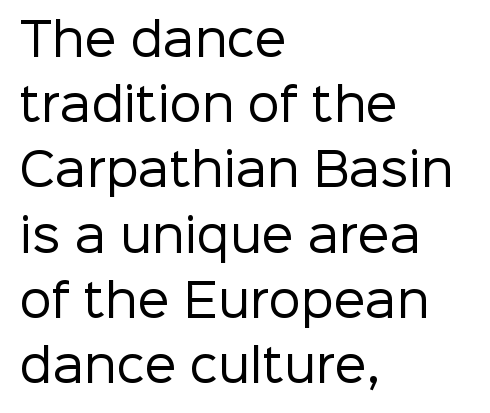
You could not count columns in this text — the font is proportionally spaced. Each letter's strokes conclude bluntly, with no projecting serifs. Posture: vertical. Left-aligned paragraph, ragged on the right. Descenders hang freely into open space. Spacing between characters is what you'd get straight out of the box.
